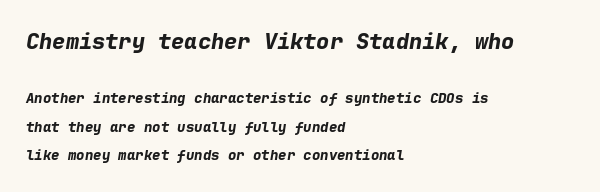
{"italic": "yes", "lean": "right", "slant_degrees": 9, "bold": "yes", "underline": "no", "align": "left", "line_spacing": "loose", "line_spacing_ratio": 2.03, "letter_spacing": "normal", "letter_spacing_em": 0.0, "larger_block": "first", "size_ratio": 1.57, "glyph_px": 22}
